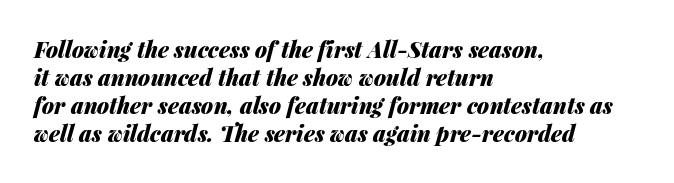
Summary of vertical rhythm: regular, with standard interline spacing. Slanted lettering throughout. The lines in this sample share a left origin and differ only in where they stop. How are the letters spaced? Ordinarily, with no added tracking. Heavy, bold letterforms.
